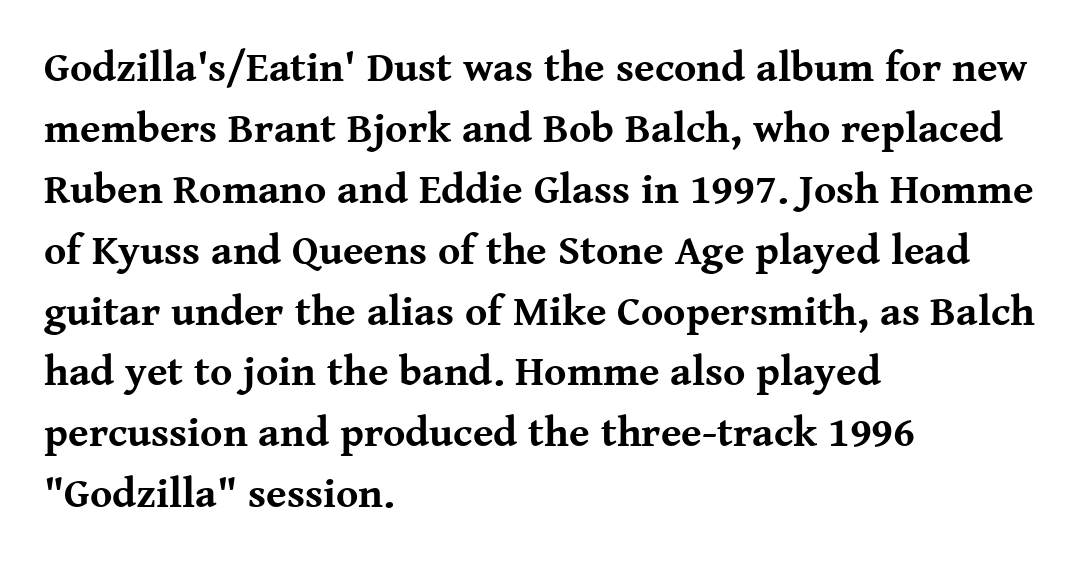
Heavy, bold letterforms. Posture: vertical. Underline: absent. Look at the bottom of the vertical strokes: they flare into serifs here. The letters advance in unequal steps, a hallmark of proportional type. The letters sit at their default tracking, neither squeezed nor spread.
